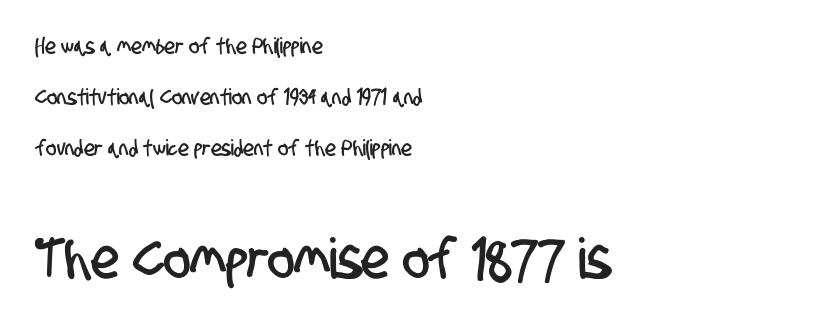
Q: Is the typeface a serif or a sans-serif typeface? A: Sans-serif.
Q: Is the text underlined? A: No.
Q: How is the paragraph aligned? A: Left-aligned.
Q: Is the spacing between letters normal or unusually wide? A: Normal.
Q: Is the spacing between lines tight, normal or loose? A: Loose.
Q: Which block of text is set in a larger size, the first (top) or the second (bottom)? A: The second (bottom) one.
Q: Width (condensed, normal, or wide)? A: Condensed.
Q: Stroke contrast? A: Low.
Q: x-height? A: Large.
Q: Monospaced? A: No.
